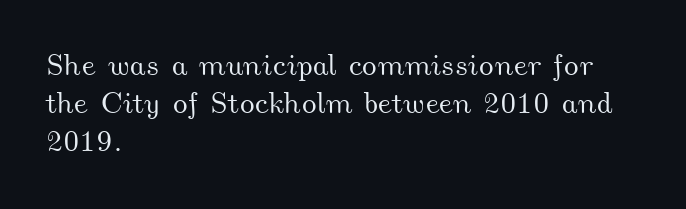
{"width": "wide", "stroke_contrast": "medium", "x_height": "small", "monospaced": "no", "underline": "no", "align": "left", "line_spacing": "normal", "line_spacing_ratio": 1.26, "letter_spacing": "normal", "letter_spacing_em": 0.0, "glyph_px": 30}
